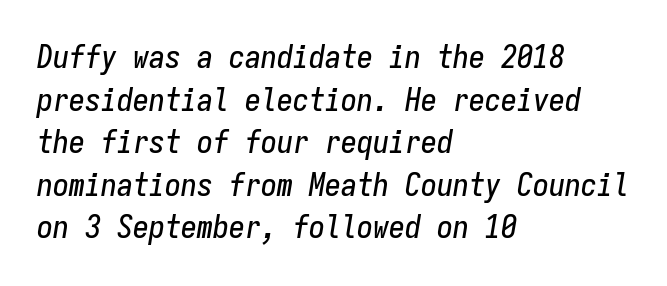
Q: Is the text italic (slanted)? A: Yes, it leans right by about 9 degrees.
Q: Is the text underlined? A: No.
Q: How is the paragraph aligned? A: Left-aligned.
Q: Is the spacing between letters normal or unusually wide? A: Normal.
Q: Is the spacing between lines tight, normal or loose? A: Normal.
Q: Width (condensed, normal, or wide)? A: Condensed.
Q: Stroke contrast? A: Low.
Q: x-height? A: Medium.
Q: Monospaced? A: Yes.
